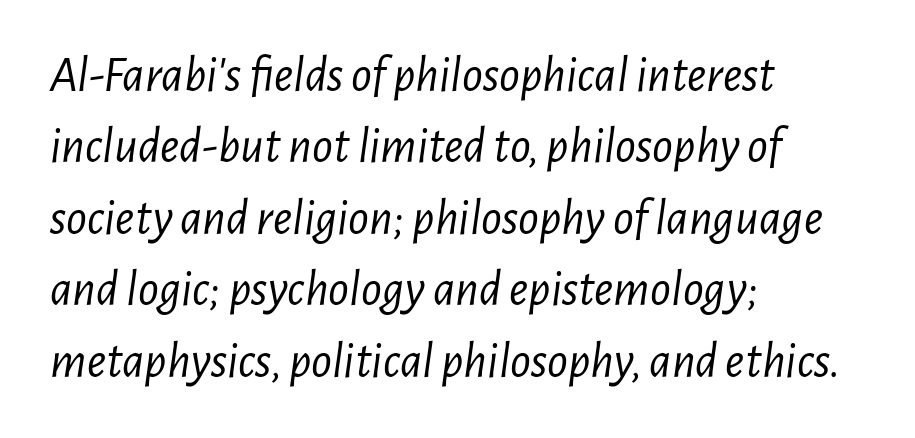
The image shows 51 px light, condensed type, italic (leaning right); set left-aligned, normal line spacing (1.4x), normal letter spacing, not underlined; low stroke contrast and a medium x-height.
